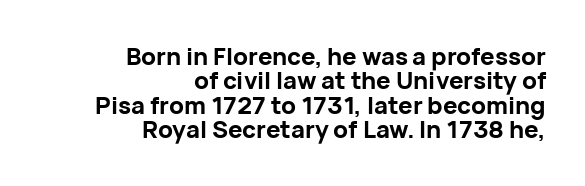
The image shows 24 px bold type, upright; set right-aligned, tight line spacing (1.02x), normal letter spacing, not underlined.
